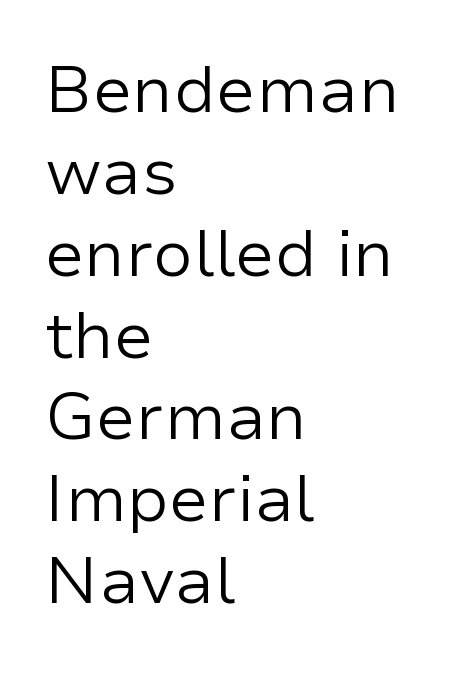
Q: Is the text bold? A: No.
Q: Is the text italic (slanted)? A: No, it is upright.
Q: Is the typeface a serif or a sans-serif typeface? A: Sans-serif.
Q: Is the text underlined? A: No.
Q: How is the paragraph aligned? A: Left-aligned.
Q: Is the spacing between letters normal or unusually wide? A: Normal.
Q: Width (condensed, normal, or wide)? A: Normal.
Q: Stroke contrast? A: Low.
Q: x-height? A: Medium.
Q: Monospaced? A: No.
